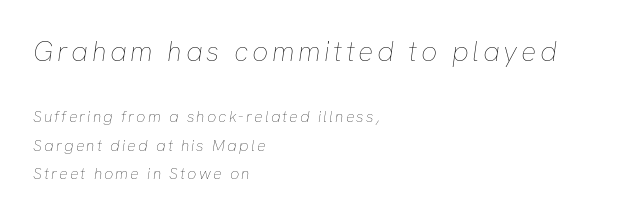
Q: Is the text bold? A: No.
Q: Is the text italic (slanted)? A: Yes, it leans right by about 8 degrees.
Q: Is the text underlined? A: No.
Q: How is the paragraph aligned? A: Left-aligned.
Q: Which block of text is set in a larger size, the first (top) or the second (bottom)? A: The first (top) one.
Q: Width (condensed, normal, or wide)? A: Normal.
Q: Stroke contrast? A: Low.
Q: x-height? A: Medium.
Q: Monospaced? A: No.
